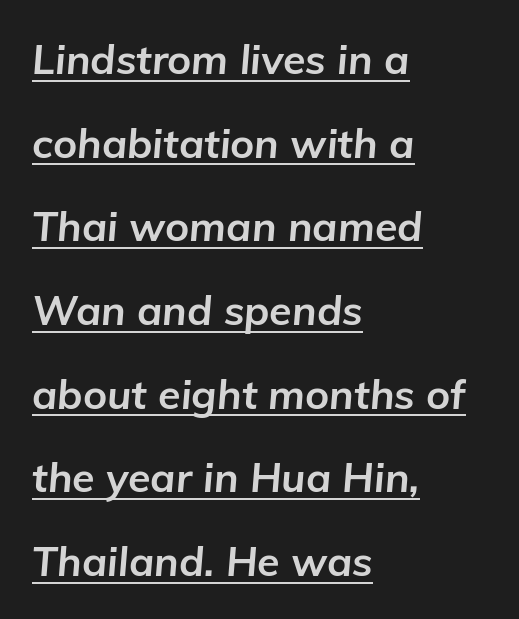
Bold? Absolutely — the strokes are thick and heavy. Character widths vary here, with narrow letters taking less room than wide ones. Slant detected: the letters are inclined. Compared with typical paragraphs, the rows here are farther apart. The text block is weighted toward the left margin, trailing off unevenly rightward.
